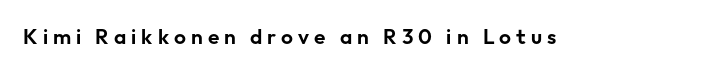
Q: Is the text italic (slanted)? A: No, it is upright.
Q: Is the text underlined? A: No.
Q: Is the spacing between letters normal or unusually wide? A: Unusually wide.
